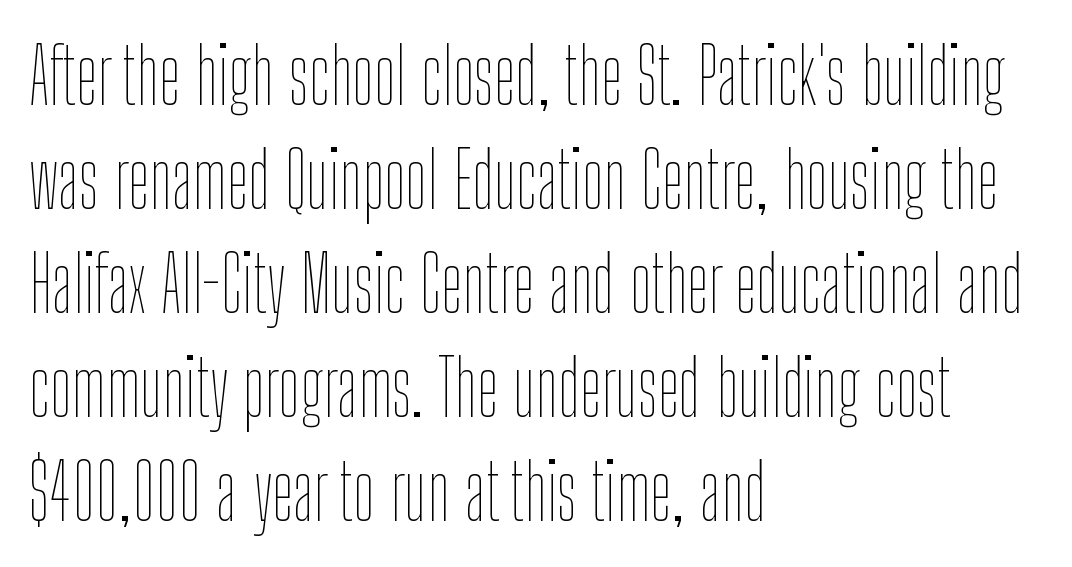
The image shows 77 px thin, condensed type, upright; set left-aligned, normal line spacing (1.35x), normal letter spacing, not underlined; low stroke contrast and a medium x-height.
